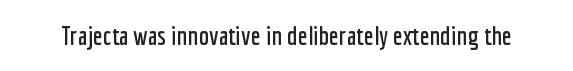
The image shows 26 px text type, upright; set normal letter spacing, not underlined.
